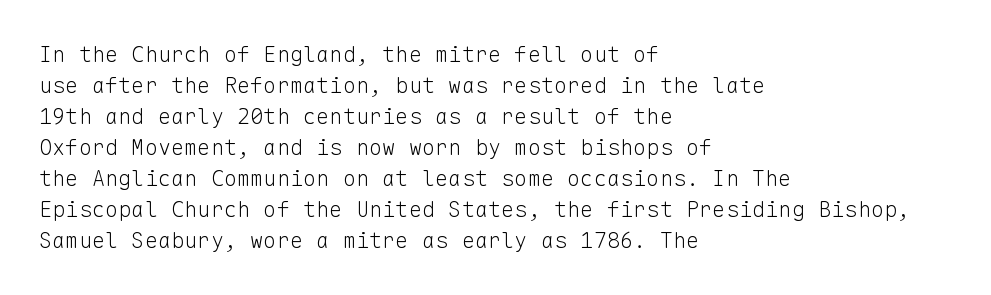
Q: Is the text bold? A: No.
Q: Is the text italic (slanted)? A: No, it is upright.
Q: Is the text underlined? A: No.
Q: How is the paragraph aligned? A: Left-aligned.
Q: Is the spacing between letters normal or unusually wide? A: Normal.
Q: Is the spacing between lines tight, normal or loose? A: Normal.
